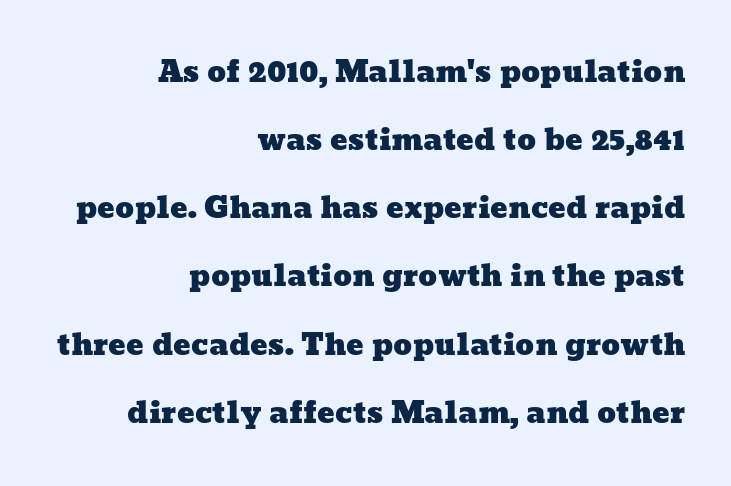
Letter spacing: default. The compositor pushed each line to the right boundary. Airy leading. Proportional: the letters do not fall into vertical columns.
